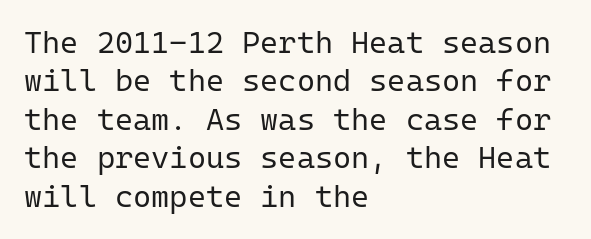
Q: Is the text bold? A: No.
Q: Is the text italic (slanted)? A: No, it is upright.
Q: Is the typeface a serif or a sans-serif typeface? A: Sans-serif.
Q: Is the text underlined? A: No.
Q: How is the paragraph aligned? A: Left-aligned.
Q: Is the spacing between letters normal or unusually wide? A: Normal.
Q: Width (condensed, normal, or wide)? A: Normal.
Q: Stroke contrast? A: Low.
Q: x-height? A: Medium.
Q: Monospaced? A: Yes.
